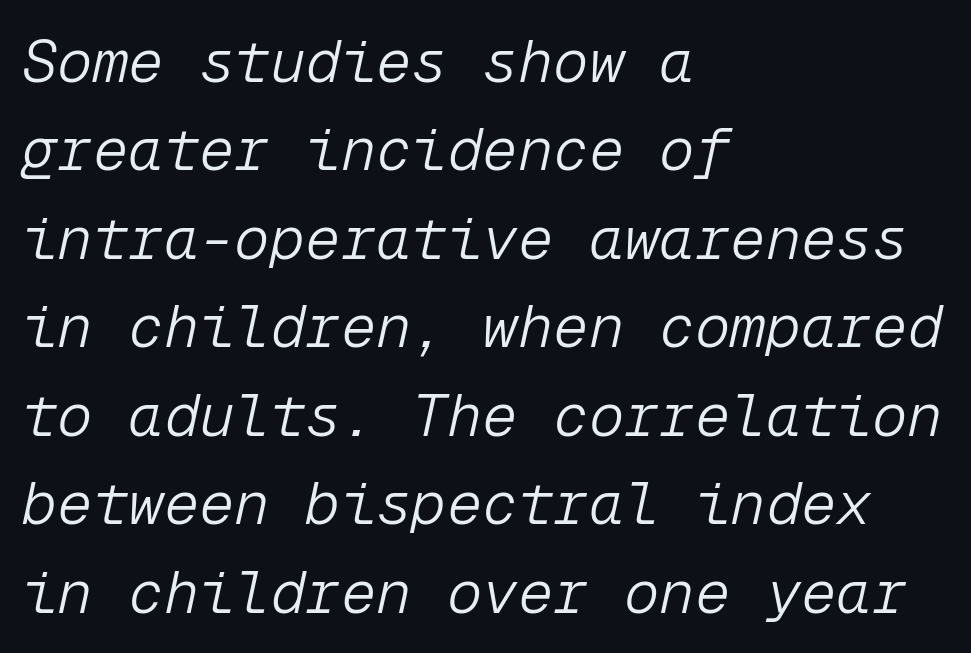
Q: Is the text bold? A: No.
Q: Is the text italic (slanted)? A: Yes, it leans right by about 12 degrees.
Q: Is the text underlined? A: No.
Q: How is the paragraph aligned? A: Left-aligned.
Q: Is the spacing between letters normal or unusually wide? A: Normal.
Q: Is the spacing between lines tight, normal or loose? A: Normal.
Q: Width (condensed, normal, or wide)? A: Normal.
Q: Stroke contrast? A: Low.
Q: x-height? A: Medium.
Q: Monospaced? A: Yes.
